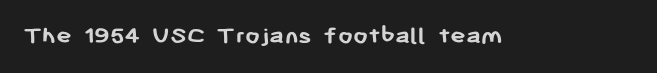
Only glyphs here, with clear space below each row. Rendered with straight, roman letterforms. The glyphs have the mass of a bold cut. Observe the ordinary spacing: letters are neighbours, not strangers.
